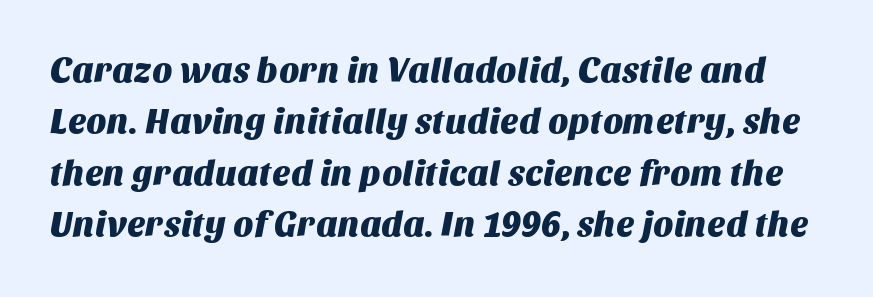
Here the designer chose a conventional face with non-uniform glyph widths. The rendering keeps characters at their native spacing. Notice how descenders clear the ascenders below comfortably — that's standard leading. Lines of text with bare space underneath. To sum up the face: it is a sans, with no serifs.
